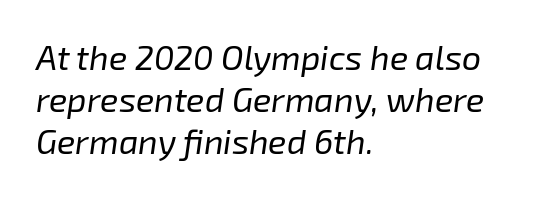
The passage shown is typed in a proportional face where columns would drift. Rendered with sloped, italic letterforms. A clean baseline with only descenders dipping below it. The strokes carry an ordinary text weight at most. Is the letter spacing exaggerated? No — it looks like the ordinary default. Left-aligned paragraph, ragged on the right.
